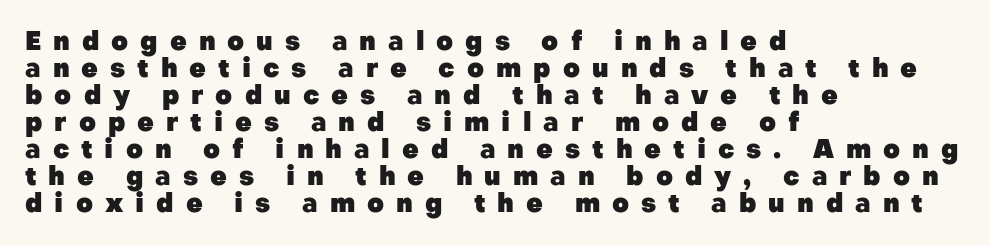
Honestly, the letter spacing is so wide it's the main thing you notice. Very little white space separates one row of letters from the next. Bold? Absolutely — the strokes are thick and heavy. Rendered with straight, roman letterforms.
